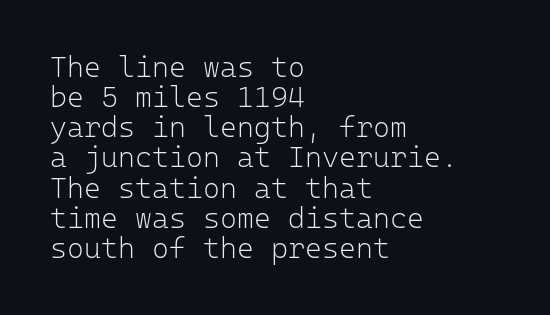
The image shows 29 px light sans-serif type, upright, monospaced; set left-aligned, tight line spacing (1.04x), normal letter spacing, not underlined; low stroke contrast and a medium x-height.
